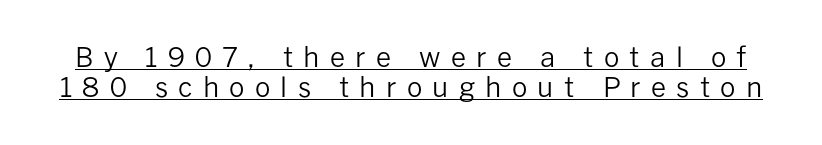
{"italic": "no", "bold": "no", "underline": "yes", "line_spacing": "tight", "line_spacing_ratio": 1.12, "letter_spacing": "wide", "letter_spacing_em": 0.38, "glyph_px": 27}
